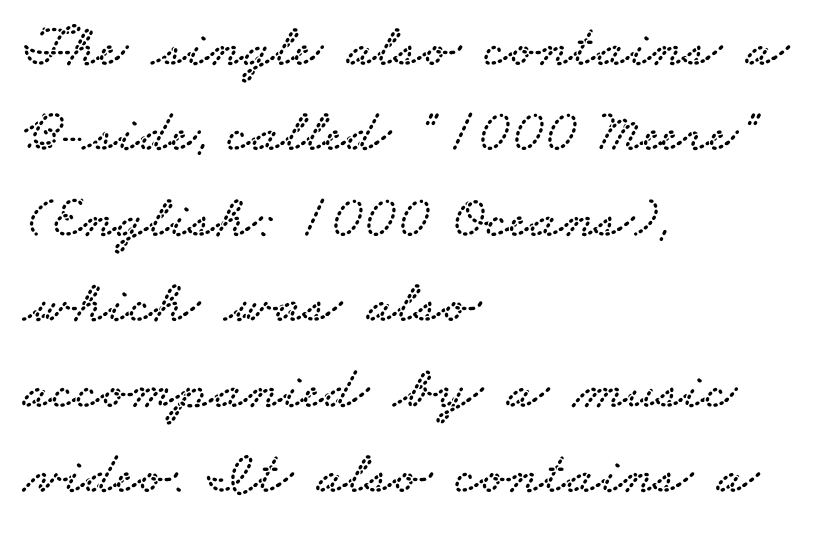
{"serif": "yes", "width": "wide", "stroke_contrast": "low", "x_height": "small", "monospaced": "no", "underline": "no", "align": "left", "line_spacing": "normal", "line_spacing_ratio": 1.4, "letter_spacing": "normal", "letter_spacing_em": 0.0, "glyph_px": 61}
